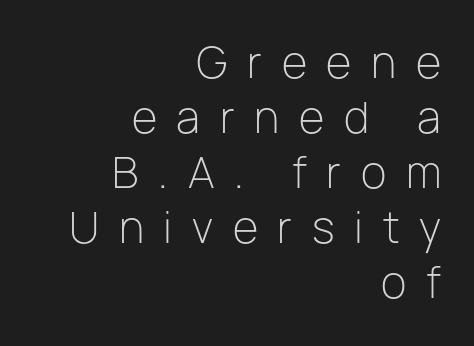
{"serif": "no", "italic": "no", "bold": "no", "weight": "light", "width": "normal", "stroke_contrast": "low", "x_height": "medium", "monospaced": "no", "underline": "no", "align": "right", "line_spacing": "normal", "line_spacing_ratio": 1.31, "letter_spacing": "wide", "letter_spacing_em": 0.47, "glyph_px": 42}
